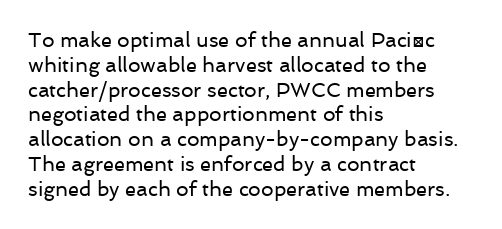
{"italic": "no", "bold": "no", "underline": "no", "align": "left", "line_spacing_ratio": 1.24, "letter_spacing": "normal", "letter_spacing_em": 0.0, "glyph_px": 20}
